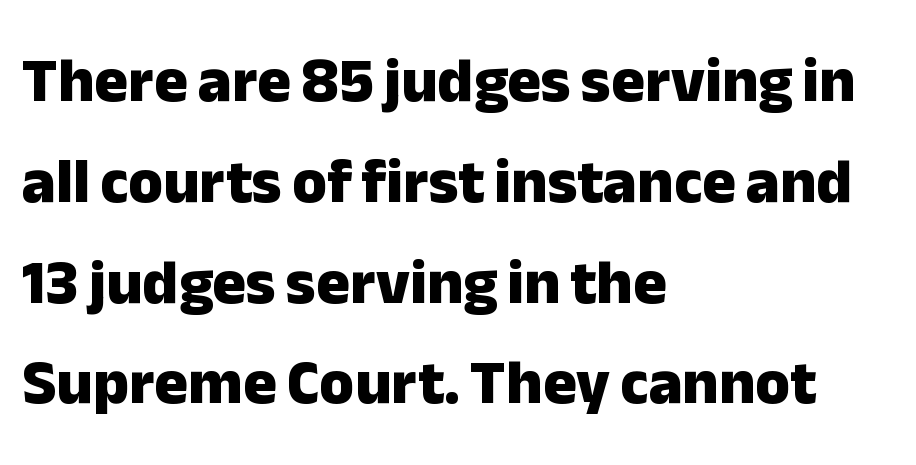
{"serif": "no", "italic": "no", "bold": "yes", "weight": "heavy", "width": "normal", "stroke_contrast": "low", "x_height": "medium", "monospaced": "no", "underline": "no", "align": "left", "line_spacing": "normal", "line_spacing_ratio": 1.6, "letter_spacing": "normal", "letter_spacing_em": 0.0, "glyph_px": 63}
